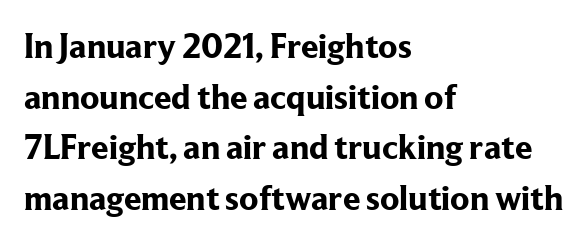
The image shows 35 px bold serif type, upright; set left-aligned, normal line spacing (1.45x), normal letter spacing, not underlined; low stroke contrast and a medium x-height.
